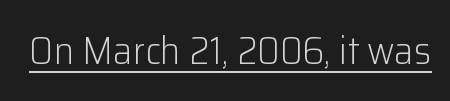
Note the varied advance widths — an 'i' is clearly narrower than an 'm'. Every stem runs plumb, perpendicular to the baseline. Emphasis is given by a line drawn under the lettering. Tracking value appears to be zero — textbook default spacing.
